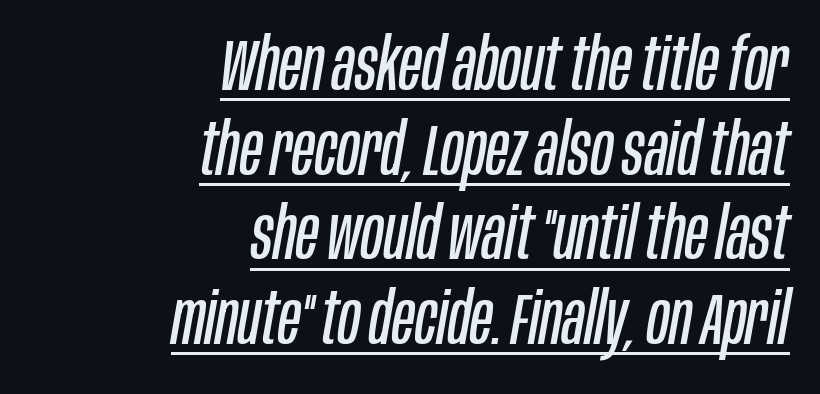
Default kerning and tracking; the words read as compact shapes. It's the slanting kind of type. The strokes are not fattened; the text isn't bold. This is underlined copy, the kind a proofreader might mark for attention. Each letter keeps its own natural width here, so spacing adapts to shape.
